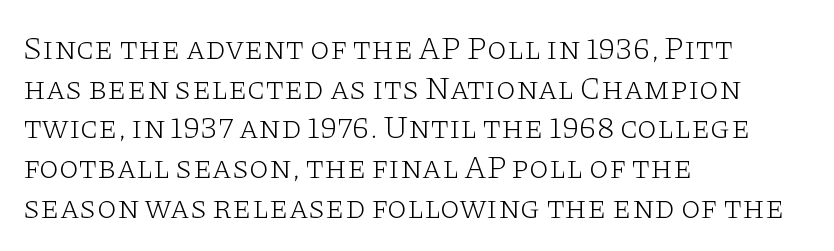
The specimen reads as upright at a glance. This is not heavy type; no bold has been used. Serifs: yes, visible at the terminals of the letterforms. This rendering uses left alignment, leaving the right contour irregular. Each row of text sits above clean, open space. This sample has the flowing, uneven cadence of proportional lettering.
